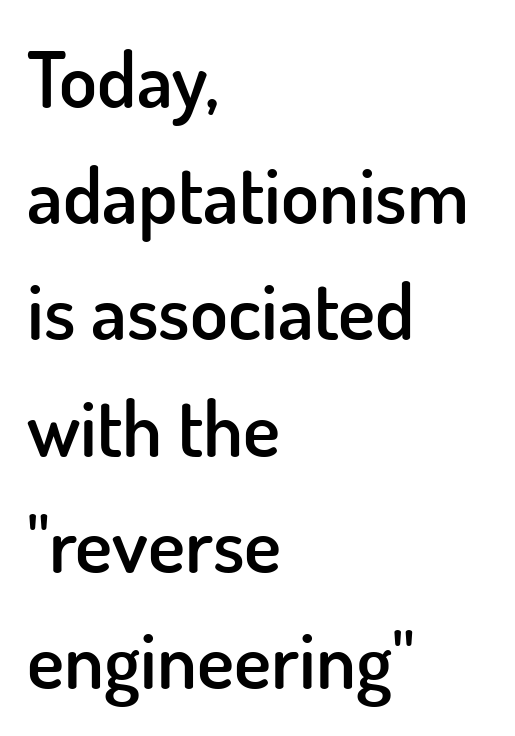
Casual observation: everything's shoved over to the left. Type without underlining. Italic: no, the glyphs are upright roman. Proportional: the letters do not fall into vertical columns. A bit beefed up — I'd call it semibold rather than bold.
